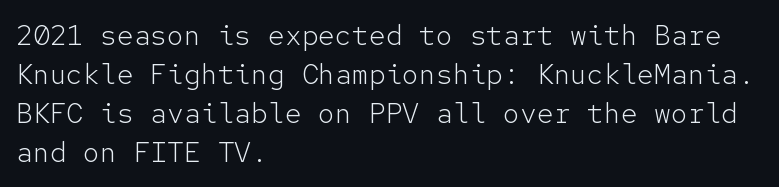
Q: Is the text bold? A: No.
Q: Is the text italic (slanted)? A: No, it is upright.
Q: Is the typeface a serif or a sans-serif typeface? A: Sans-serif.
Q: Is the text underlined? A: No.
Q: How is the paragraph aligned? A: Left-aligned.
Q: Is the spacing between letters normal or unusually wide? A: Normal.
Q: Is the spacing between lines tight, normal or loose? A: Normal.
Q: Width (condensed, normal, or wide)? A: Normal.
Q: Stroke contrast? A: Low.
Q: x-height? A: Medium.
Q: Monospaced? A: Yes.
